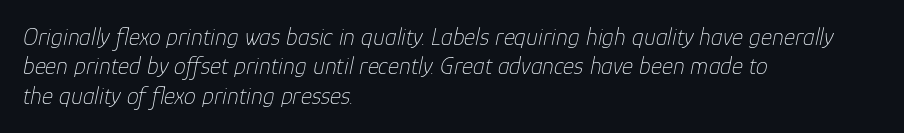
The letters sit at their default tracking, neither squeezed nor spread. The typesetter chose a ragged-right arrangement here. Does the lettering tilt? It does — this is italic. Any mark beneath the type? The region is blank.
